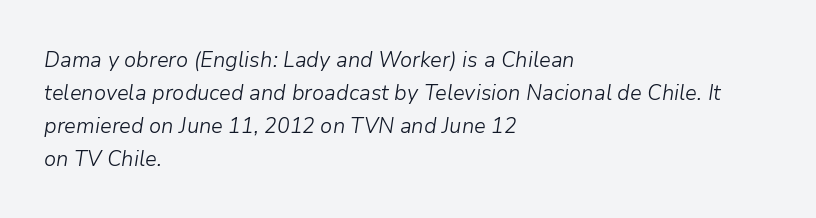
One glance says typical: line gaps are just what's usual. Is this a heavy cut? Hardly; it is regular or lighter. Observe the lean: these are italic letterforms. Underline: absent.
